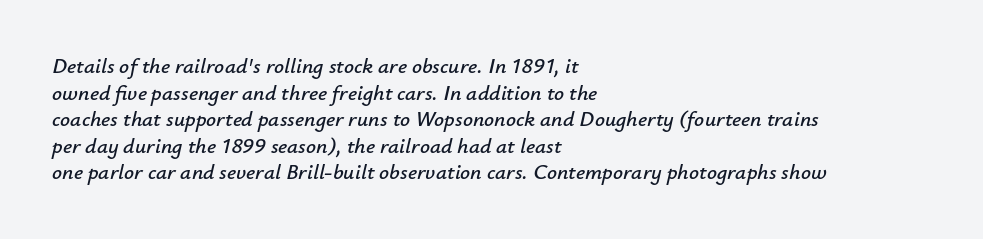
{"italic": "yes", "lean": "right", "slant_degrees": 12, "underline": "no", "align": "left", "line_spacing_ratio": 1.21, "letter_spacing": "normal", "letter_spacing_em": 0.0, "glyph_px": 22}
